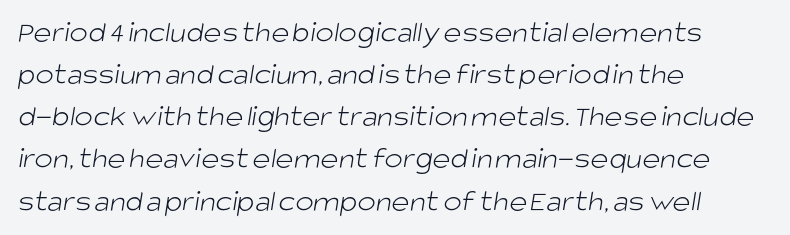
Q: Is the text bold? A: No.
Q: Is the typeface a serif or a sans-serif typeface? A: Sans-serif.
Q: Is the text underlined? A: No.
Q: How is the paragraph aligned? A: Left-aligned.
Q: Is the spacing between letters normal or unusually wide? A: Normal.
Q: Is the spacing between lines tight, normal or loose? A: Normal.
Q: Width (condensed, normal, or wide)? A: Normal.
Q: Stroke contrast? A: Low.
Q: x-height? A: Large.
Q: Monospaced? A: No.
